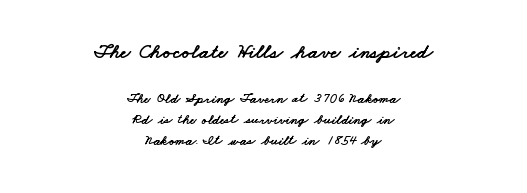
The passage shown has conventional tracking throughout. Check the space under the baseline: it is left empty. The designer left line spacing at the default. Block one is the big one; block two sits smaller underneath. Horizontal alignment here is central, giving a formal, balanced look.
